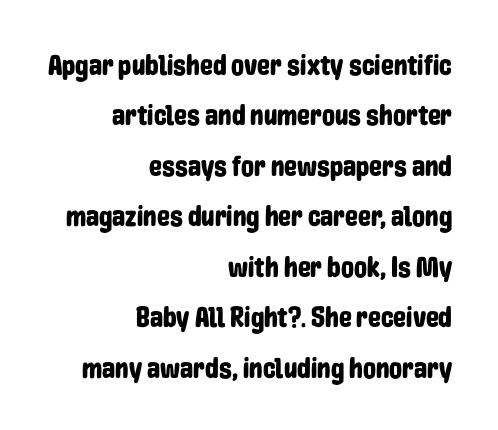
Q: Is the text italic (slanted)? A: No, it is upright.
Q: Is the typeface a serif or a sans-serif typeface? A: Sans-serif.
Q: Is the text underlined? A: No.
Q: How is the paragraph aligned? A: Right-aligned.
Q: Is the spacing between letters normal or unusually wide? A: Normal.
Q: Width (condensed, normal, or wide)? A: Condensed.
Q: Stroke contrast? A: Low.
Q: x-height? A: Medium.
Q: Monospaced? A: No.
